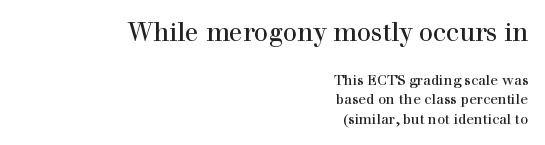
The image shows 25 px text type, upright; set right-aligned, normal line spacing (1.37x), normal letter spacing, not underlined; the first (top) block is 1.79x larger.
